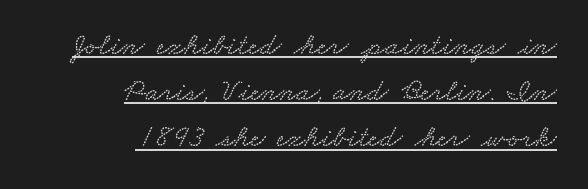
Do the characters align in a grid? No, the font is proportional. Short and long lines alike share a common ending point at right. Quick note: interline space is typical. Is there an underline? Yes — a line sits under the letters. Look at the tracking — it's just the regular setting, nothing added.
